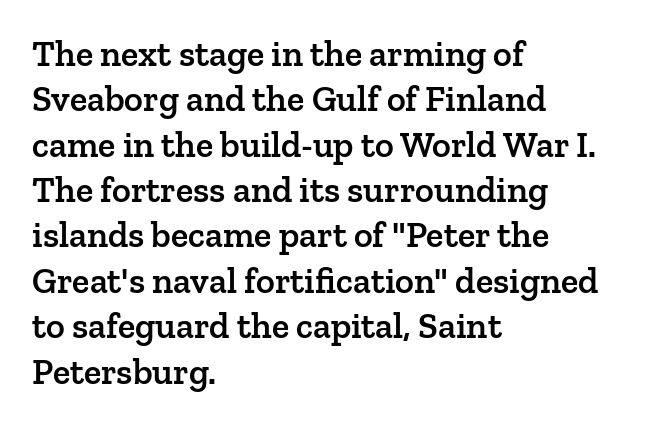
Q: Is the text bold? A: Semi-bold.
Q: Is the text italic (slanted)? A: No, it is upright.
Q: Is the typeface a serif or a sans-serif typeface? A: Serif.
Q: Is the text underlined? A: No.
Q: How is the paragraph aligned? A: Left-aligned.
Q: Is the spacing between letters normal or unusually wide? A: Normal.
Q: Is the spacing between lines tight, normal or loose? A: Normal.
Q: Width (condensed, normal, or wide)? A: Normal.
Q: Stroke contrast? A: Low.
Q: x-height? A: Medium.
Q: Monospaced? A: No.
